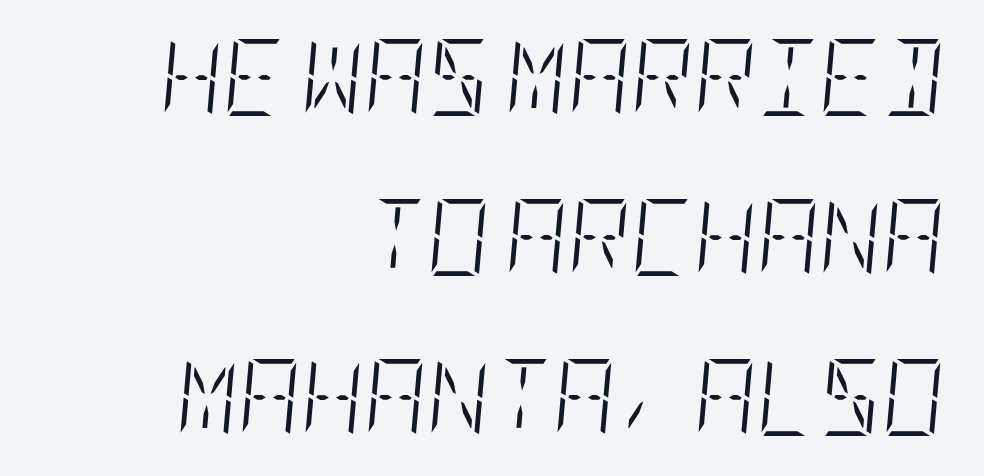
Q: Is the text bold? A: No.
Q: Is the text italic (slanted)? A: Yes, it leans right by about 5 degrees.
Q: Is the text underlined? A: No.
Q: How is the paragraph aligned? A: Right-aligned.
Q: Is the spacing between letters normal or unusually wide? A: Normal.
Q: Is the spacing between lines tight, normal or loose? A: Loose.
Q: Width (condensed, normal, or wide)? A: Condensed.
Q: Stroke contrast? A: Low.
Q: x-height? A: Large.
